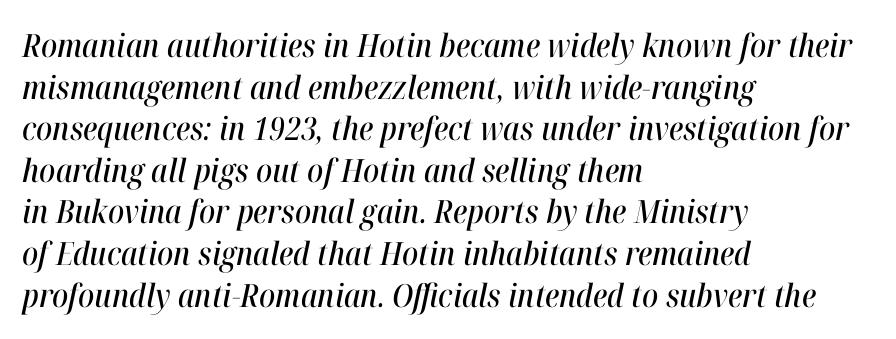
The image shows 32 px condensed type, italic (leaning right); set left-aligned, normal line spacing (1.3x), normal letter spacing, not underlined; high stroke contrast and a medium x-height.
